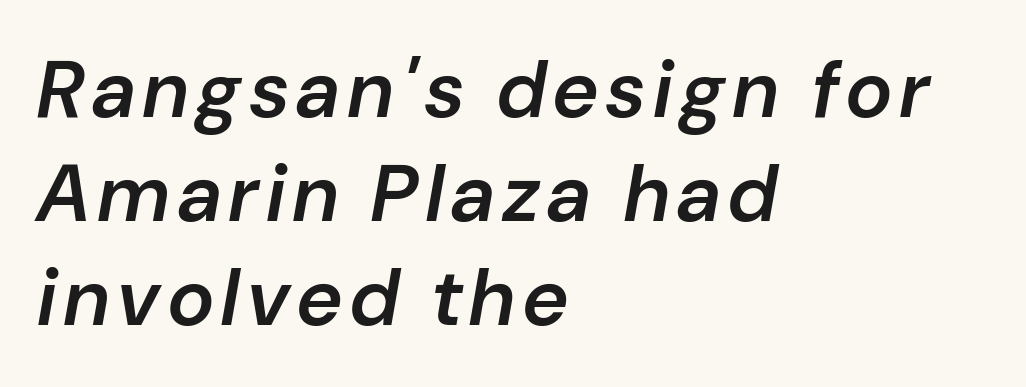
{"italic": "yes", "lean": "right", "slant_degrees": 10, "bold": "semi", "weight": "semibold", "width": "normal", "stroke_contrast": "low", "x_height": "medium", "monospaced": "no", "underline": "no", "align": "left", "line_spacing": "normal", "line_spacing_ratio": 1.3, "glyph_px": 80}
